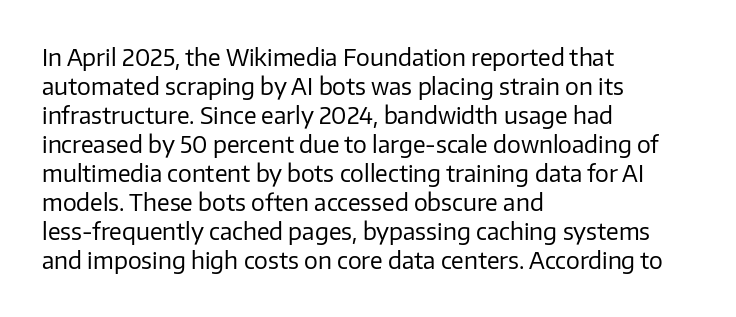
A typesetter would call this zero additional tracking. If you drew a line through each stem, it would be perfectly vertical. This block has exactly the height ordinary leading produces. Teacher's note: observe the even left margin — that is flush-left alignment. The area under the type is left untouched. This is not heavy type; no bold has been used.
